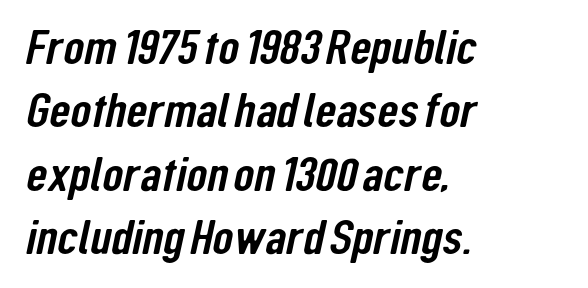
These lines keep a tight, regular rhythm from letter to letter. Is this a sans? Yes — the strokes have no serifs. Typeset ragged right — the left edge is the straight one. Here the designer chose a conventional face with non-uniform glyph widths. A normal amount of white space separates one row of letters from the next. The area under the type is left untouched.
